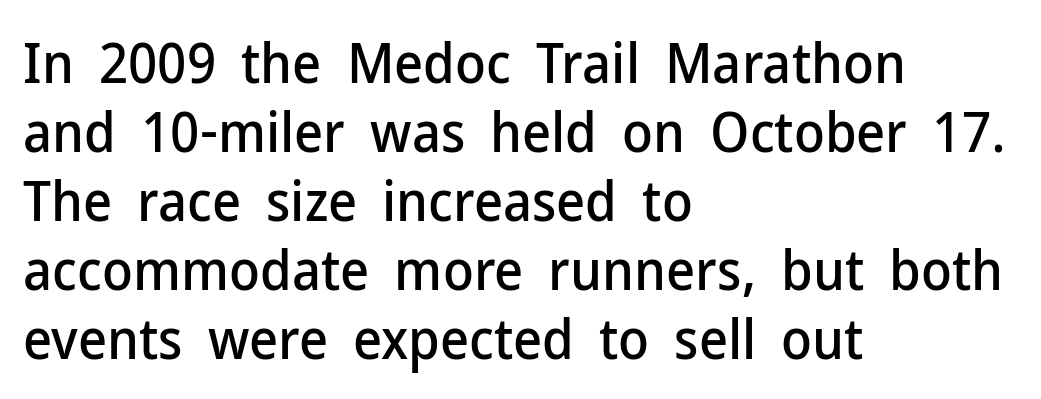
The image shows 56 px sans-serif type, upright; set left-aligned, line spacing 1.23x, normal letter spacing, not underlined; low stroke contrast and a medium x-height.
